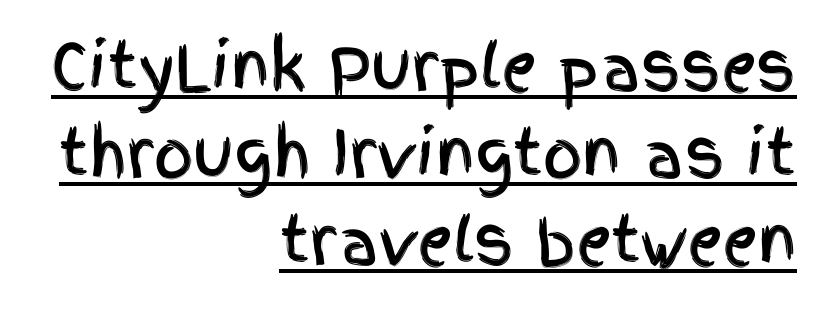
Nothing unusual about the tracking: characters are spaced as the font intends. Each letter keeps its own natural width here, so spacing adapts to shape. Classification — sans serif. The lettering stays uniformly vertical, giving the passage a roman look. In terms of leading, this rendering sits right in the middle.
